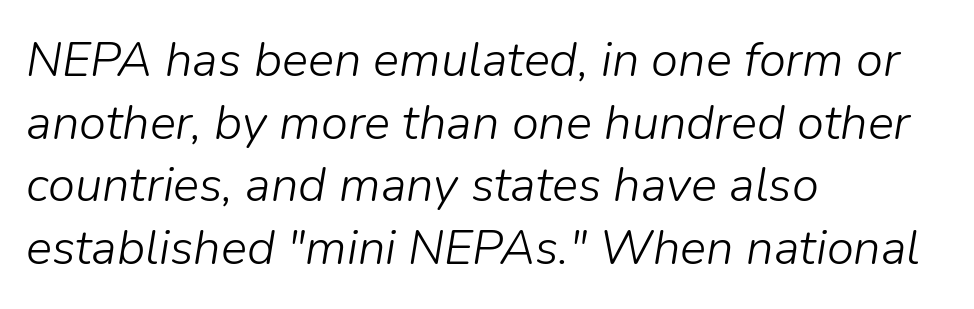
Q: Is the text bold? A: No.
Q: Is the text italic (slanted)? A: Yes, it leans right by about 9 degrees.
Q: Is the text underlined? A: No.
Q: How is the paragraph aligned? A: Left-aligned.
Q: Is the spacing between letters normal or unusually wide? A: Normal.
Q: Is the spacing between lines tight, normal or loose? A: Normal.
Q: Width (condensed, normal, or wide)? A: Normal.
Q: Stroke contrast? A: Low.
Q: x-height? A: Medium.
Q: Monospaced? A: No.
